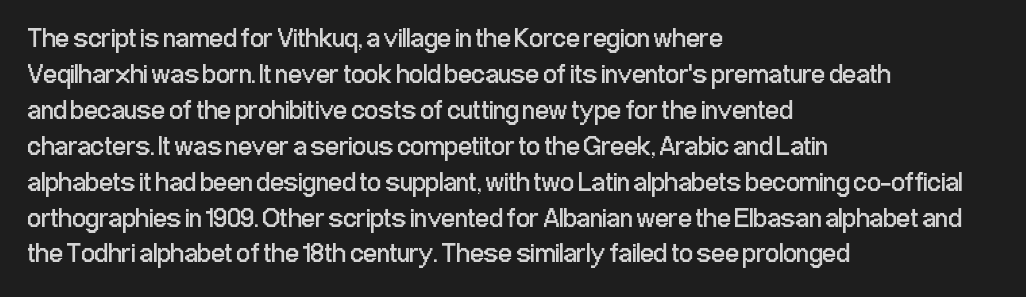
Q: Is the text bold? A: No.
Q: Is the text italic (slanted)? A: No, it is upright.
Q: Is the text underlined? A: No.
Q: How is the paragraph aligned? A: Left-aligned.
Q: Is the spacing between letters normal or unusually wide? A: Normal.
Q: Is the spacing between lines tight, normal or loose? A: Normal.
